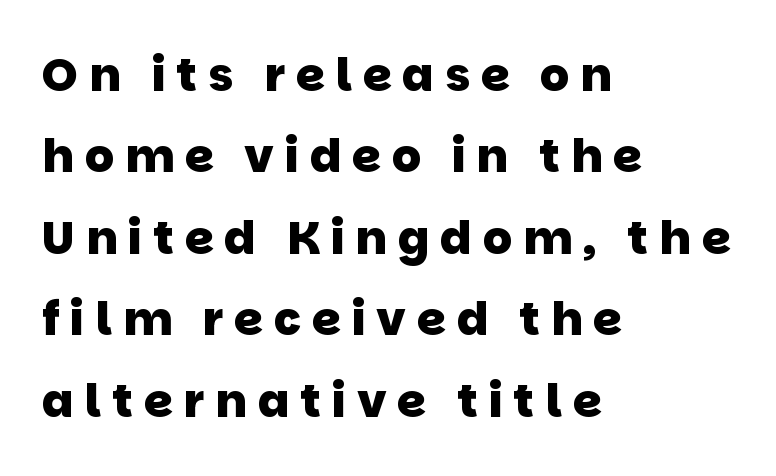
Q: Is the text bold? A: Yes.
Q: Is the typeface a serif or a sans-serif typeface? A: Sans-serif.
Q: Is the text underlined? A: No.
Q: How is the paragraph aligned? A: Left-aligned.
Q: Is the spacing between letters normal or unusually wide? A: Unusually wide.
Q: Width (condensed, normal, or wide)? A: Normal.
Q: Stroke contrast? A: Low.
Q: x-height? A: Large.
Q: Monospaced? A: No.
